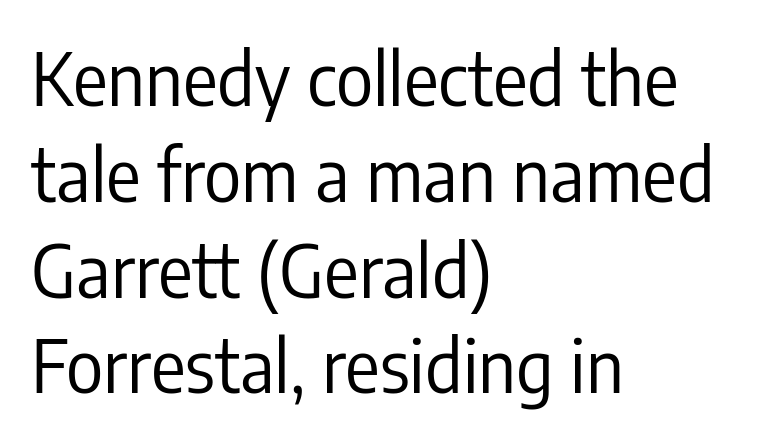
Q: Is the text bold? A: No.
Q: Is the text italic (slanted)? A: No, it is upright.
Q: Is the typeface a serif or a sans-serif typeface? A: Sans-serif.
Q: Is the text underlined? A: No.
Q: How is the paragraph aligned? A: Left-aligned.
Q: Is the spacing between letters normal or unusually wide? A: Normal.
Q: Is the spacing between lines tight, normal or loose? A: Normal.
Q: Width (condensed, normal, or wide)? A: Condensed.
Q: Stroke contrast? A: Low.
Q: x-height? A: Medium.
Q: Monospaced? A: No.
